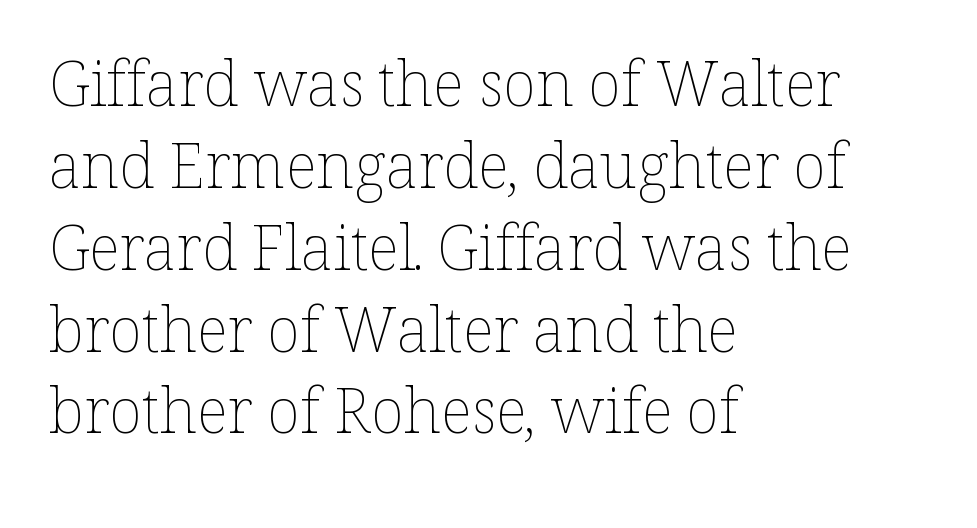
{"italic": "no", "bold": "no", "weight": "thin", "width": "normal", "stroke_contrast": "low", "x_height": "medium", "monospaced": "no", "underline": "no", "align": "left", "line_spacing": "normal", "line_spacing_ratio": 1.32, "letter_spacing": "normal", "letter_spacing_em": 0.0, "glyph_px": 62}
